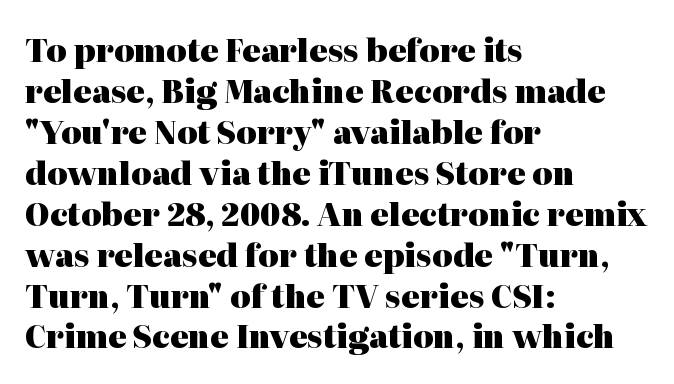
Caption: multi-line text, flush left, ragged right. This block has exactly the height ordinary leading produces. The letters advance in unequal steps, a hallmark of proportional type. Vertical strokes here are truly vertical. Observe the serifs anchoring each vertical stroke in this sample.
